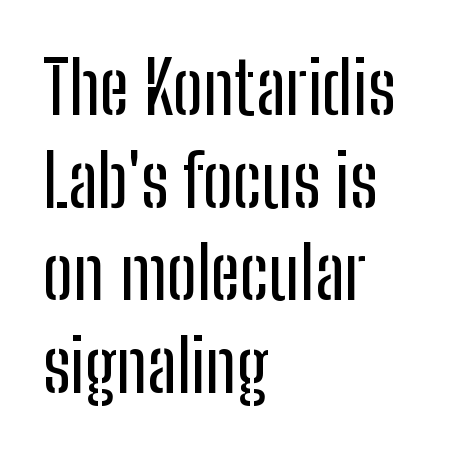
Q: Is the text italic (slanted)? A: No, it is upright.
Q: Is the typeface a serif or a sans-serif typeface? A: Sans-serif.
Q: Is the text underlined? A: No.
Q: How is the paragraph aligned? A: Left-aligned.
Q: Is the spacing between letters normal or unusually wide? A: Normal.
Q: Is the spacing between lines tight, normal or loose? A: Normal.
Q: Width (condensed, normal, or wide)? A: Condensed.
Q: Stroke contrast? A: Low.
Q: x-height? A: Medium.
Q: Monospaced? A: No.
